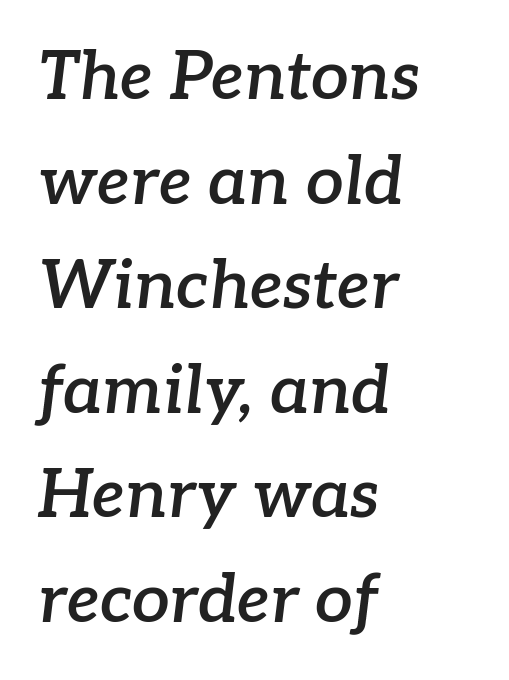
The image shows 67 px semibold serif type, italic (leaning right); set left-aligned, normal line spacing (1.56x), normal letter spacing, not underlined; low stroke contrast and a medium x-height.
